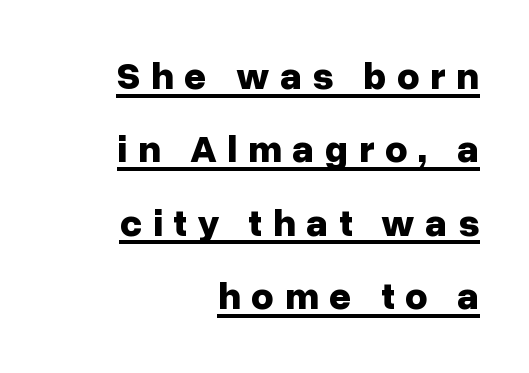
This is sans-serif lettering, the kind often seen on screens and signage. Is there any slant? The stems are plumb. The rendered words wear a rule along their underside. The passage shown is typed in a proportional face where columns would drift.
